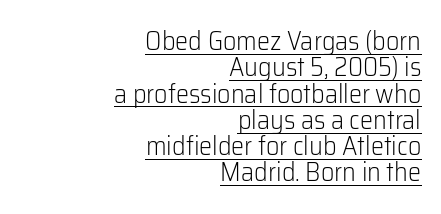
The image shows 26 px text type, upright; set right-aligned, tight line spacing (1.01x), normal letter spacing, underlined.
